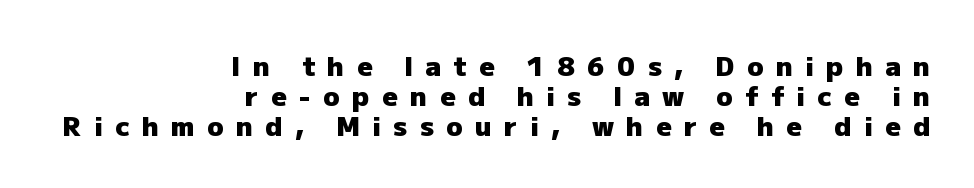
Unlike italic type, these characters show no tilt at all. Set as a true bold cut, around the 700 mark. A flush-right, rag-left setting is used for this passage. Words appear elongated and porous because spacing is wide. Compared with typical paragraphs, the rows here are closer together.
